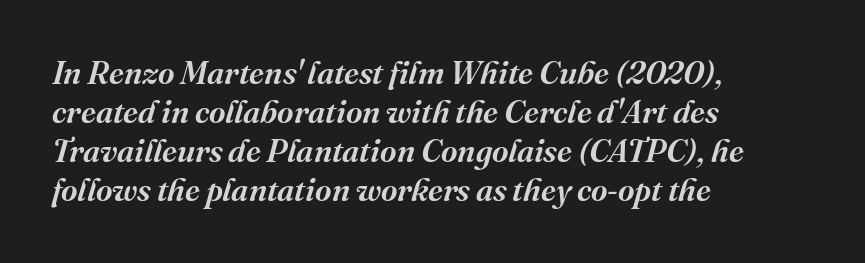
{"serif": "yes", "italic": "yes", "lean": "right", "slant_degrees": 16, "width": "normal", "stroke_contrast": "medium", "x_height": "medium", "monospaced": "no", "underline": "no", "align": "left", "line_spacing_ratio": 1.22, "letter_spacing": "normal", "letter_spacing_em": 0.0, "glyph_px": 32}
